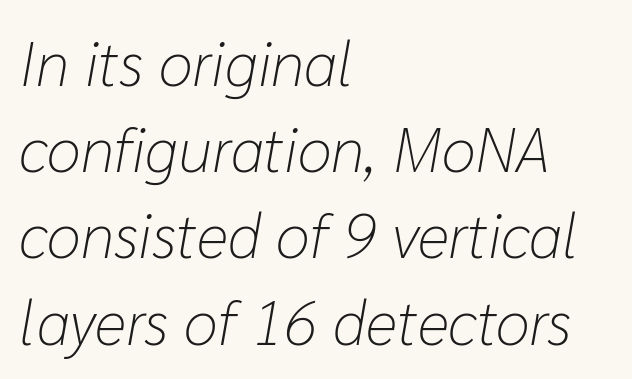
The image shows 62 px light type, italic (leaning right); set left-aligned, normal line spacing (1.39x), normal letter spacing, not underlined; low stroke contrast and a medium x-height.
